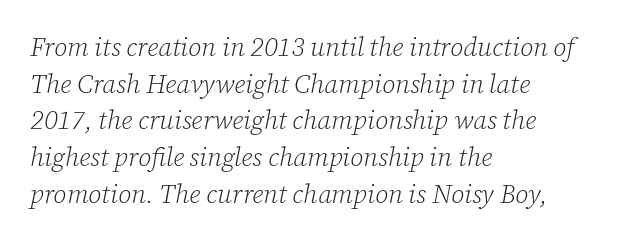
Q: Is the text bold? A: No.
Q: Is the text italic (slanted)? A: Yes, it leans right by about 12 degrees.
Q: Is the text underlined? A: No.
Q: How is the paragraph aligned? A: Left-aligned.
Q: Is the spacing between letters normal or unusually wide? A: Normal.
Q: Is the spacing between lines tight, normal or loose? A: Normal.
